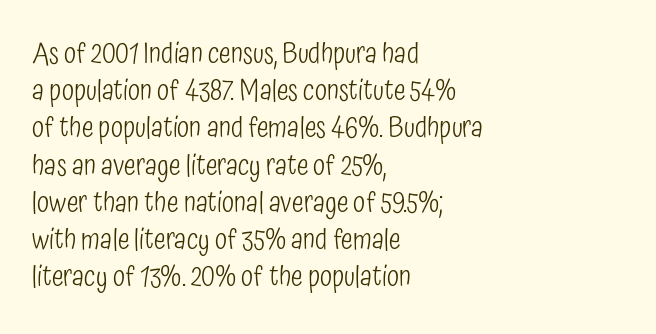
Q: Is the text bold? A: No.
Q: Is the text italic (slanted)? A: No, it is upright.
Q: Is the typeface a serif or a sans-serif typeface? A: Sans-serif.
Q: Is the text underlined? A: No.
Q: How is the paragraph aligned? A: Left-aligned.
Q: Is the spacing between letters normal or unusually wide? A: Normal.
Q: Is the spacing between lines tight, normal or loose? A: Normal.
Q: Width (condensed, normal, or wide)? A: Condensed.
Q: Stroke contrast? A: Low.
Q: x-height? A: Medium.
Q: Monospaced? A: No.
